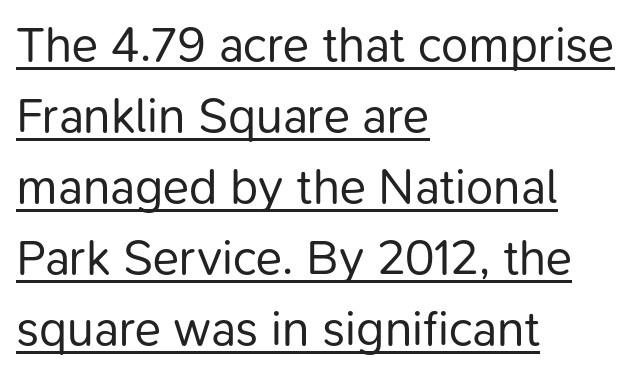
Q: Is the text bold? A: No.
Q: Is the text italic (slanted)? A: No, it is upright.
Q: Is the typeface a serif or a sans-serif typeface? A: Sans-serif.
Q: Is the text underlined? A: Yes.
Q: How is the paragraph aligned? A: Left-aligned.
Q: Is the spacing between letters normal or unusually wide? A: Normal.
Q: Is the spacing between lines tight, normal or loose? A: Normal.
Q: Width (condensed, normal, or wide)? A: Normal.
Q: Stroke contrast? A: Low.
Q: x-height? A: Medium.
Q: Monospaced? A: No.
